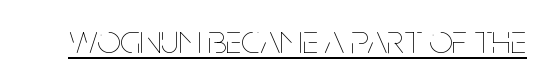
{"italic": "no", "bold": "no", "weight": "thin", "width": "condensed", "stroke_contrast": "low", "x_height": "large", "monospaced": "no", "underline": "yes", "letter_spacing": "normal", "letter_spacing_em": 0.0, "glyph_px": 41}
